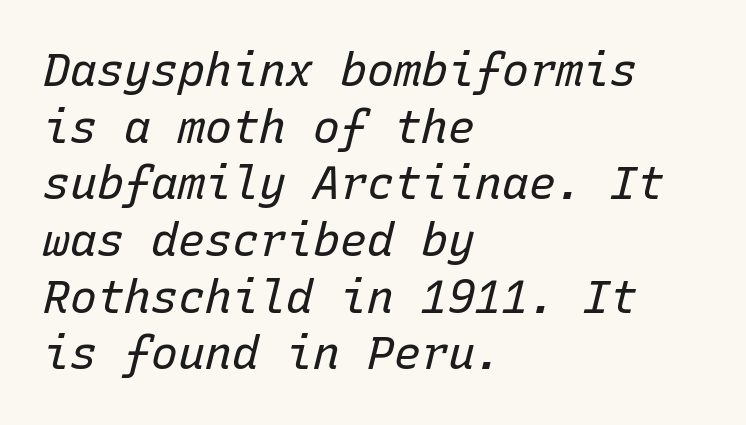
Q: Is the text bold? A: No.
Q: Is the text italic (slanted)? A: Yes, it leans right by about 15 degrees.
Q: Is the text underlined? A: No.
Q: How is the paragraph aligned? A: Left-aligned.
Q: Is the spacing between letters normal or unusually wide? A: Normal.
Q: Is the spacing between lines tight, normal or loose? A: Normal.
Q: Width (condensed, normal, or wide)? A: Normal.
Q: Stroke contrast? A: Low.
Q: x-height? A: Medium.
Q: Monospaced? A: Yes.
